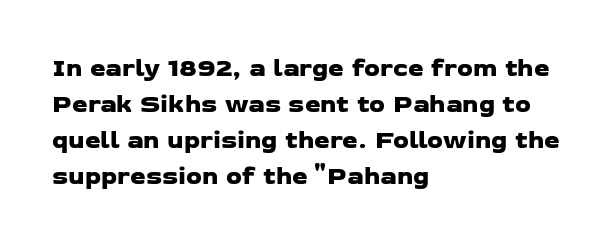
Casual observation: everything's shoved over to the left. In terms of letterspacing, this is plain default setting. The zone under the glyphs is completely vacant. This sample keeps an unexceptional amount of space between lines.
